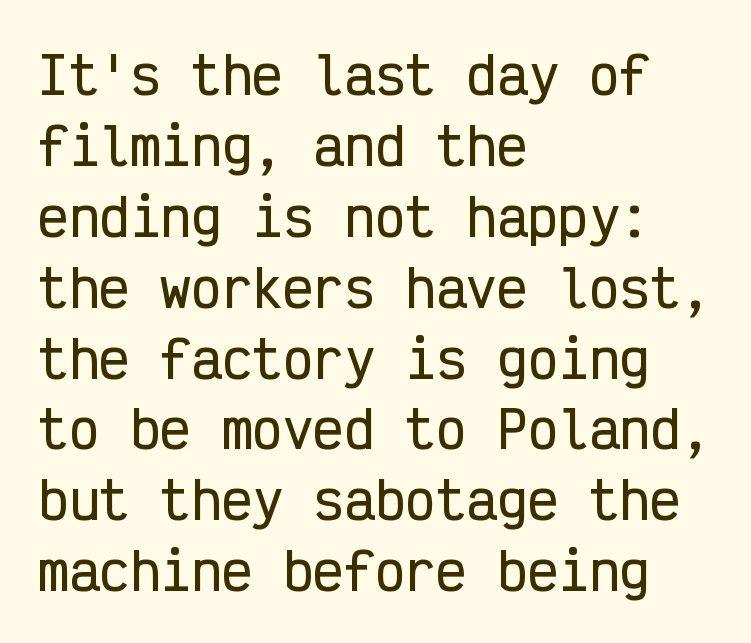
Q: Is the text italic (slanted)? A: No, it is upright.
Q: Is the typeface a serif or a sans-serif typeface? A: Sans-serif.
Q: Is the text underlined? A: No.
Q: How is the paragraph aligned? A: Left-aligned.
Q: Is the spacing between letters normal or unusually wide? A: Normal.
Q: Is the spacing between lines tight, normal or loose? A: Normal.
Q: Width (condensed, normal, or wide)? A: Condensed.
Q: Stroke contrast? A: Low.
Q: x-height? A: Medium.
Q: Monospaced? A: Yes.
